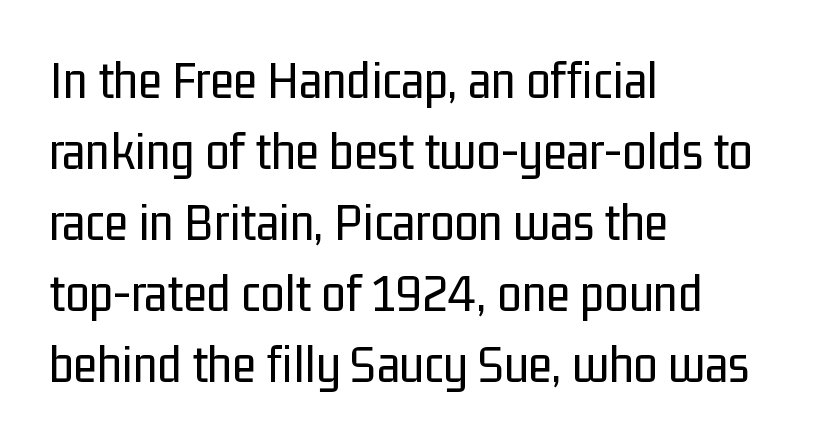
Q: Is the text bold? A: No.
Q: Is the text italic (slanted)? A: No, it is upright.
Q: Is the typeface a serif or a sans-serif typeface? A: Sans-serif.
Q: Is the text underlined? A: No.
Q: How is the paragraph aligned? A: Left-aligned.
Q: Is the spacing between letters normal or unusually wide? A: Normal.
Q: Is the spacing between lines tight, normal or loose? A: Normal.
Q: Width (condensed, normal, or wide)? A: Condensed.
Q: Stroke contrast? A: Low.
Q: x-height? A: Medium.
Q: Monospaced? A: No.
